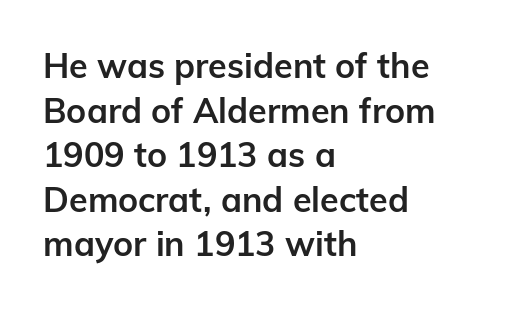
Q: Is the text bold? A: Yes.
Q: Is the text italic (slanted)? A: No, it is upright.
Q: Is the typeface a serif or a sans-serif typeface? A: Sans-serif.
Q: Is the text underlined? A: No.
Q: How is the paragraph aligned? A: Left-aligned.
Q: Is the spacing between letters normal or unusually wide? A: Normal.
Q: Is the spacing between lines tight, normal or loose? A: Normal.
Q: Width (condensed, normal, or wide)? A: Normal.
Q: Stroke contrast? A: Low.
Q: x-height? A: Medium.
Q: Monospaced? A: No.
